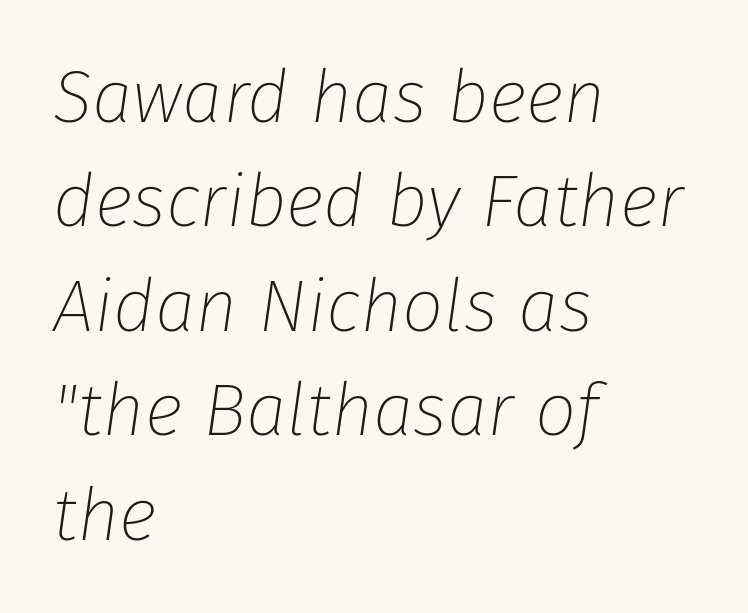
The image shows 73 px thin type, italic (leaning right); set left-aligned, normal line spacing (1.43x), normal letter spacing, not underlined; low stroke contrast and a medium x-height.
